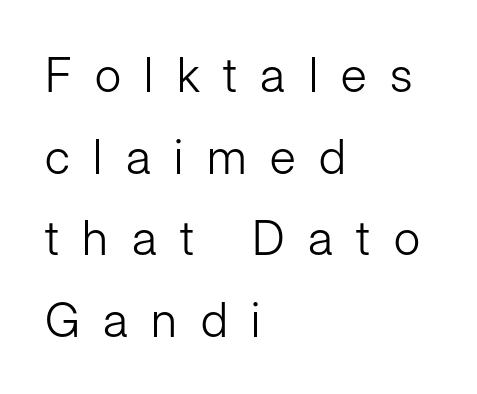
Q: Is the text bold? A: No.
Q: Is the text italic (slanted)? A: No, it is upright.
Q: Is the typeface a serif or a sans-serif typeface? A: Sans-serif.
Q: Is the text underlined? A: No.
Q: How is the paragraph aligned? A: Left-aligned.
Q: Is the spacing between letters normal or unusually wide? A: Unusually wide.
Q: Is the spacing between lines tight, normal or loose? A: Normal.
Q: Width (condensed, normal, or wide)? A: Normal.
Q: Stroke contrast? A: Low.
Q: x-height? A: Medium.
Q: Monospaced? A: No.
